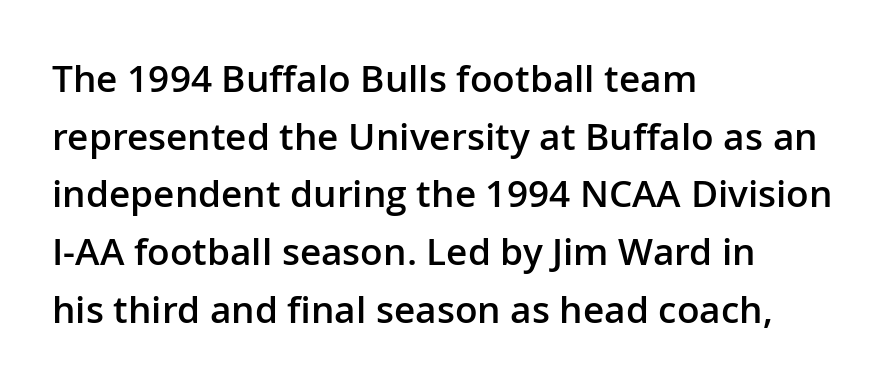
The image shows 37 px semibold sans-serif type, upright; set left-aligned, normal line spacing (1.56x), normal letter spacing, not underlined; low stroke contrast and a medium x-height.
